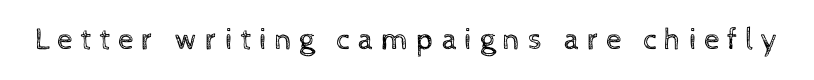
The image shows 31 px regular-weight type, upright; set unusually wide letter spacing (+0.24 em), not underlined; a medium x-height.
